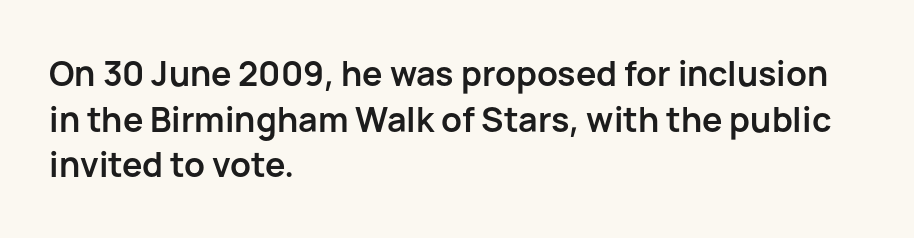
Is this a sans? Yes — the strokes have no serifs. Short and long lines alike share a common starting point at left. Line spacing here is normal. Decoration check: the copy has no underline.
